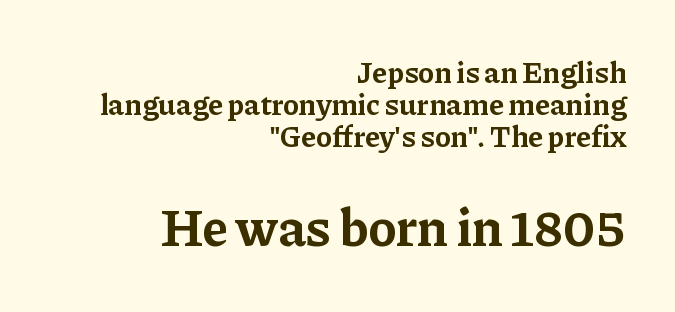
The line texture is even and compact thanks to regular tracking. The lines are packed closely together with very little leading. Quick note: not italic, upright. The glyphs have the mass of a bold cut. Here the designer chose a conventional face with non-uniform glyph widths. A student would call this right alignment; a typographer would say flush right, rag left.
